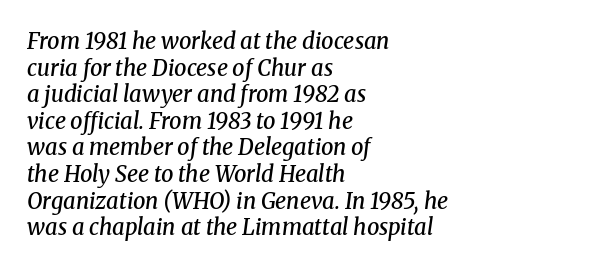
Has an underline been added? It has not. Every row of glyphs begins at an identical x-position on the left. Honestly, the letter spacing is just normal — you wouldn't notice it. The typesetting leans somewhat heavy: a semibold. Observe the lean: these are italic letterforms.
